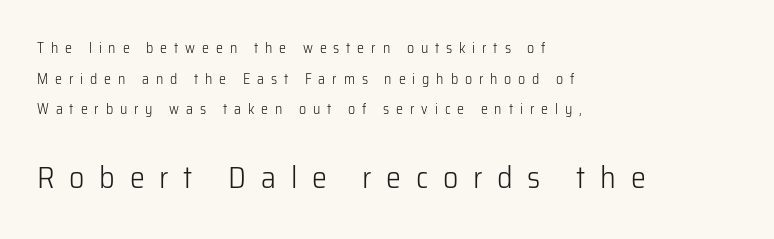
{"serif": "no", "italic": "no", "bold": "no", "weight": "light", "width": "normal", "stroke_contrast": "low", "x_height": "medium", "monospaced": "no", "underline": "no", "align": "left", "line_spacing": "loose", "line_spacing_ratio": 2.18, "letter_spacing": "wide", "letter_spacing_em": 0.49, "larger_block": "second", "size_ratio": 2.14, "glyph_px": 30}
